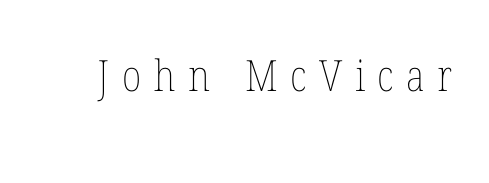
Varying glyph widths throughout — classic text-font behaviour. Stems and bowls with no extra thickness — not bold. A bare baseline throughout the passage. The lettering holds an erect, upright posture throughout.
